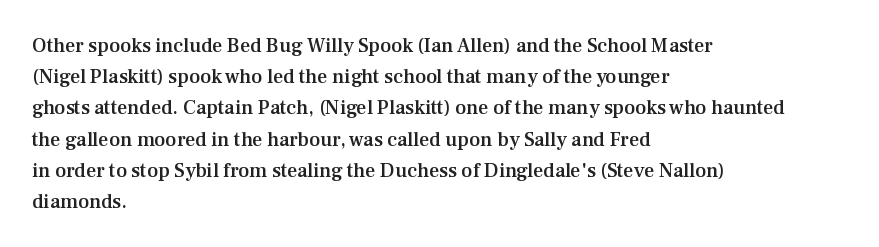
{"italic": "no", "bold": "semi", "underline": "no", "align": "left", "line_spacing": "normal", "line_spacing_ratio": 1.56, "letter_spacing": "normal", "letter_spacing_em": 0.0, "glyph_px": 20}
